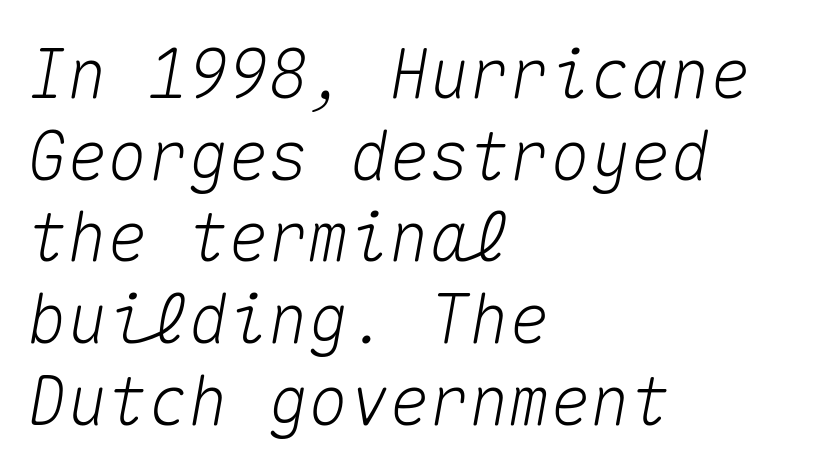
If you drew a ruler down the left edge, every line would touch it. It's the slanting kind of type. The letters march in equal steps, a hallmark of fixed-pitch type. The line texture is even and compact thanks to regular tracking.
